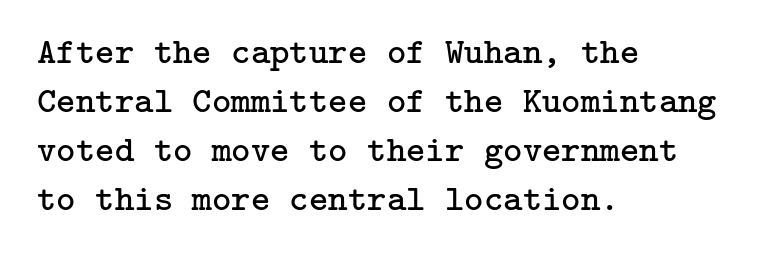
{"serif": "yes", "italic": "no", "bold": "no", "weight": "regular", "width": "normal", "stroke_contrast": "low", "x_height": "medium", "underline": "no", "align": "left", "line_spacing": "normal", "line_spacing_ratio": 1.32, "letter_spacing": "normal", "letter_spacing_em": 0.0, "glyph_px": 37}
